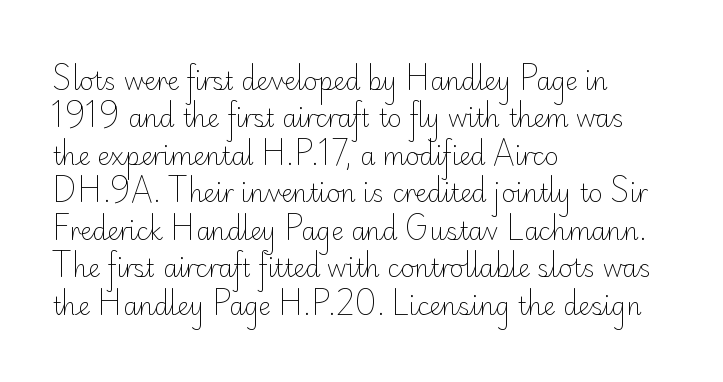
The image shows 24 px text type, upright; set left-aligned, normal line spacing (1.56x), normal letter spacing, not underlined.
